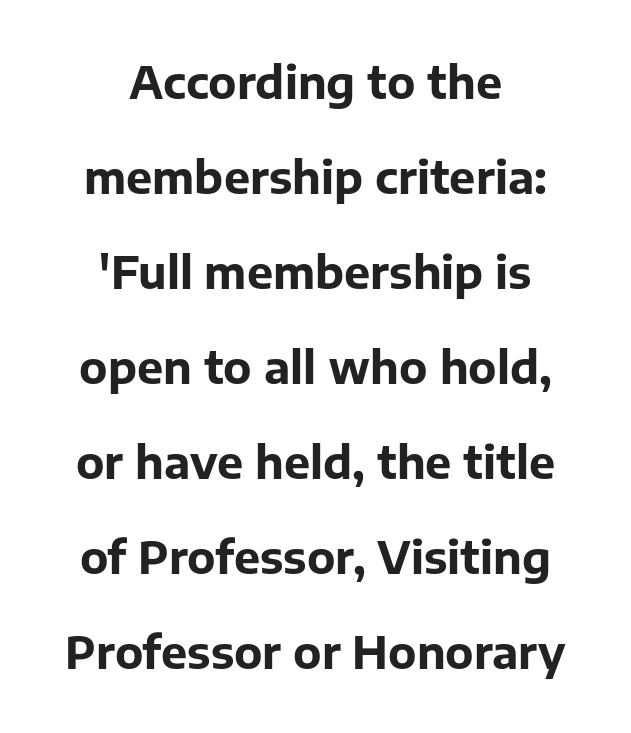
{"serif": "no", "italic": "no", "bold": "yes", "weight": "bold", "width": "normal", "stroke_contrast": "low", "x_height": "medium", "monospaced": "no", "underline": "no", "align": "center", "line_spacing": "loose", "line_spacing_ratio": 2.16, "letter_spacing": "normal", "letter_spacing_em": 0.0, "glyph_px": 44}
